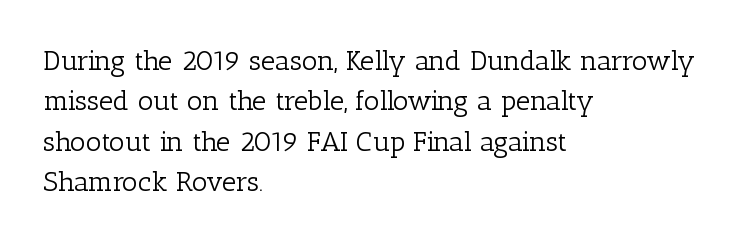
Q: Is the text bold? A: No.
Q: Is the text italic (slanted)? A: No, it is upright.
Q: Is the typeface a serif or a sans-serif typeface? A: Serif.
Q: Is the text underlined? A: No.
Q: How is the paragraph aligned? A: Left-aligned.
Q: Is the spacing between letters normal or unusually wide? A: Normal.
Q: Is the spacing between lines tight, normal or loose? A: Normal.
Q: Width (condensed, normal, or wide)? A: Normal.
Q: Stroke contrast? A: Low.
Q: x-height? A: Medium.
Q: Monospaced? A: No.
